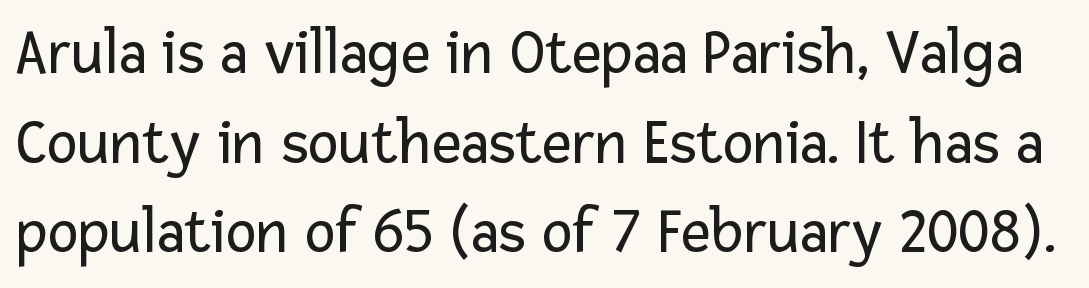
Letters rest on an invisible, unmarked baseline. The passage shown is not bold in any degree. Serif or sans? Sans — the stroke terminals are bare. Posture: straight, roman, zero tilt. Character widths vary here, with narrow letters taking less room than wide ones.
